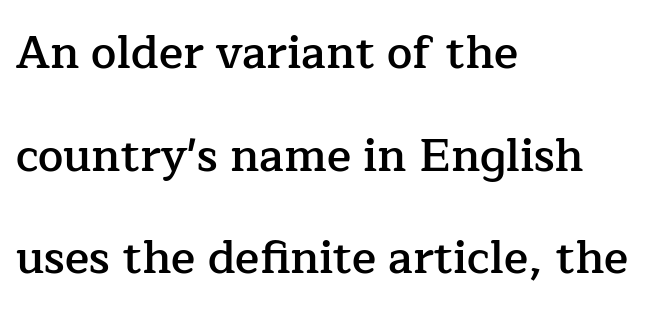
Q: Is the text bold? A: Semi-bold.
Q: Is the text italic (slanted)? A: No, it is upright.
Q: Is the typeface a serif or a sans-serif typeface? A: Serif.
Q: Is the text underlined? A: No.
Q: How is the paragraph aligned? A: Left-aligned.
Q: Is the spacing between letters normal or unusually wide? A: Normal.
Q: Is the spacing between lines tight, normal or loose? A: Loose.
Q: Width (condensed, normal, or wide)? A: Normal.
Q: Stroke contrast? A: Low.
Q: x-height? A: Medium.
Q: Monospaced? A: No.
